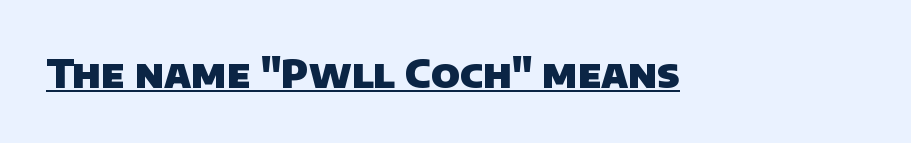
{"serif": "no", "bold": "yes", "weight": "heavy", "width": "normal", "stroke_contrast": "low", "x_height": "large", "monospaced": "no", "underline": "yes", "letter_spacing": "normal", "letter_spacing_em": 0.0, "glyph_px": 40}
